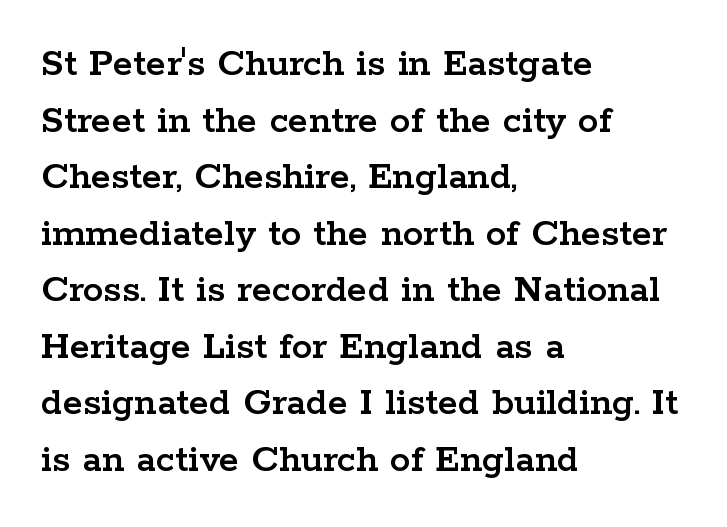
Q: Is the text italic (slanted)? A: No, it is upright.
Q: Is the typeface a serif or a sans-serif typeface? A: Serif.
Q: Is the text underlined? A: No.
Q: How is the paragraph aligned? A: Left-aligned.
Q: Is the spacing between letters normal or unusually wide? A: Normal.
Q: Is the spacing between lines tight, normal or loose? A: Normal.
Q: Width (condensed, normal, or wide)? A: Wide.
Q: Stroke contrast? A: Low.
Q: x-height? A: Medium.
Q: Monospaced? A: No.
